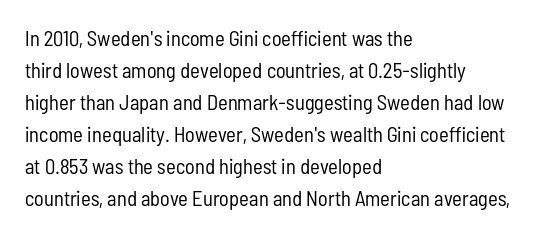
Q: Is the text bold? A: No.
Q: Is the text italic (slanted)? A: No, it is upright.
Q: Is the text underlined? A: No.
Q: How is the paragraph aligned? A: Left-aligned.
Q: Is the spacing between letters normal or unusually wide? A: Normal.
Q: Is the spacing between lines tight, normal or loose? A: Normal.
